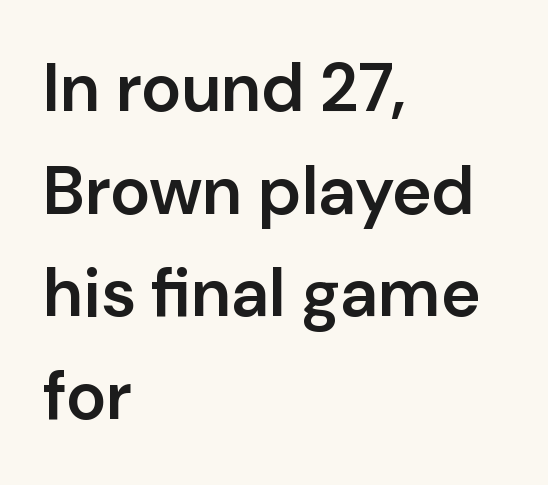
Each word holds together tightly as a unit, with standard inter-letter gaps. Summary of vertical rhythm: regular, with standard interline spacing. The typesetting leans somewhat heavy: a semibold. The passage shown is not underscored anywhere. Proportional: the letters do not fall into vertical columns.
